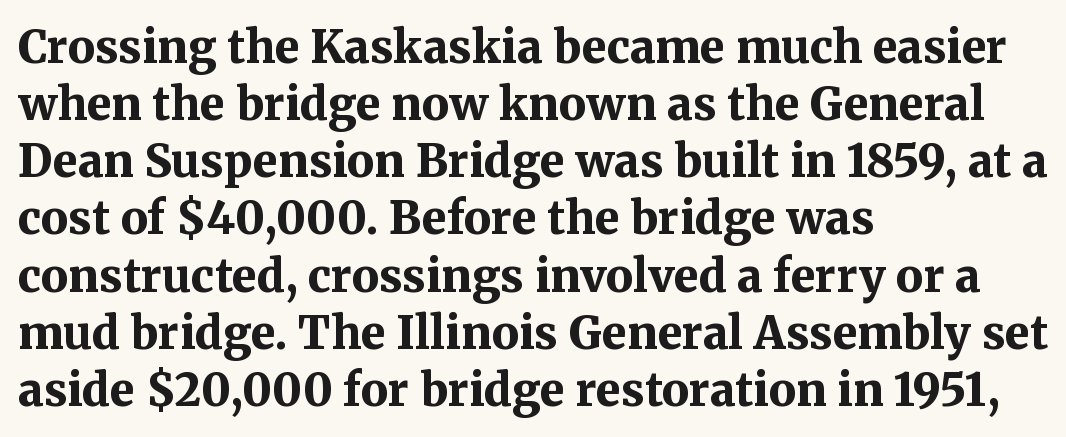
{"serif": "yes", "italic": "no", "bold": "yes", "weight": "bold", "width": "normal", "stroke_contrast": "medium", "x_height": "medium", "monospaced": "no", "underline": "no", "align": "left", "line_spacing": "normal", "line_spacing_ratio": 1.27, "letter_spacing": "normal", "letter_spacing_em": 0.0, "glyph_px": 45}
